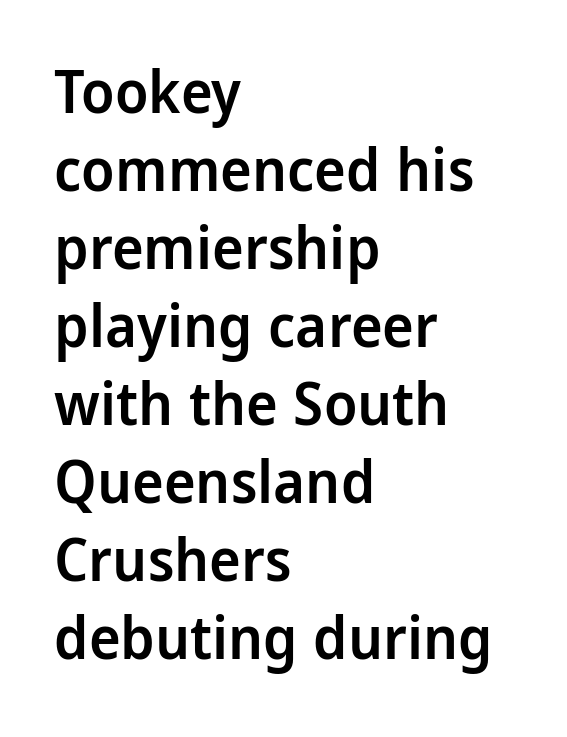
Character widths vary here, with narrow letters taking less room than wide ones. The face used here is rendered with its standard letterfit. Font category for this specimen: sans-serif. In terms of posture, this sample is upright.
